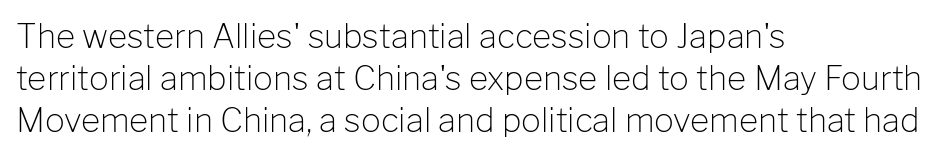
Q: Is the text bold? A: No.
Q: Is the text italic (slanted)? A: No, it is upright.
Q: Is the typeface a serif or a sans-serif typeface? A: Sans-serif.
Q: Is the text underlined? A: No.
Q: How is the paragraph aligned? A: Left-aligned.
Q: Is the spacing between letters normal or unusually wide? A: Normal.
Q: Is the spacing between lines tight, normal or loose? A: Normal.
Q: Width (condensed, normal, or wide)? A: Normal.
Q: Stroke contrast? A: Low.
Q: x-height? A: Medium.
Q: Monospaced? A: No.
